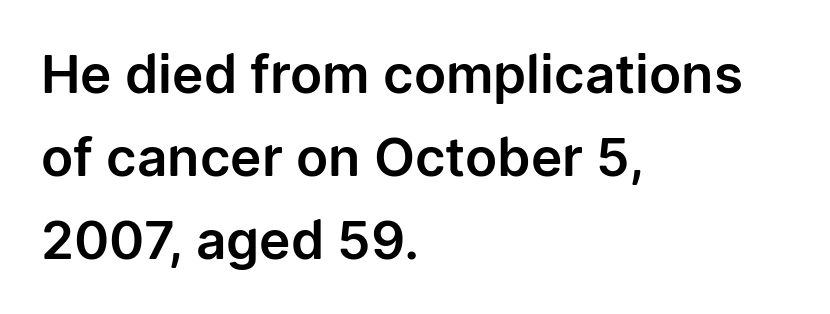
The image shows 53 px sans-serif type, upright; set left-aligned, normal line spacing (1.57x), normal letter spacing, not underlined; low stroke contrast and a medium x-height.
